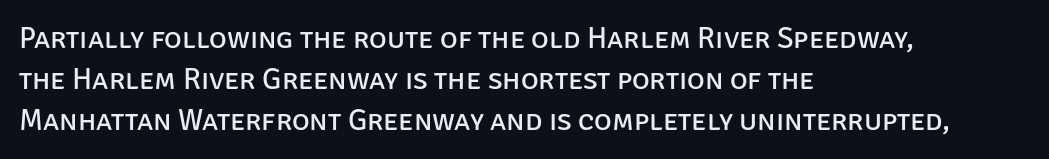
The image shows 30 px regular-weight sans-serif type, upright; set left-aligned, normal line spacing (1.37x), normal letter spacing, not underlined; low stroke contrast and a large x-height.
